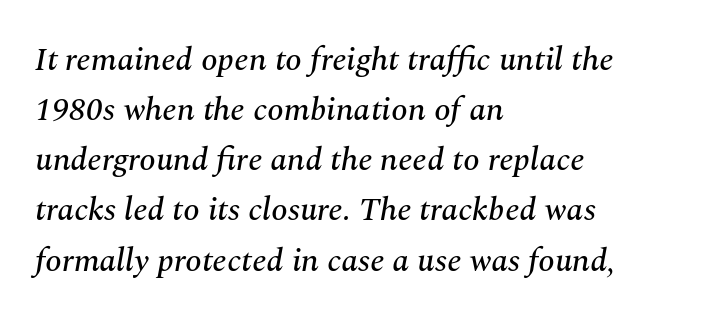
Q: Is the text italic (slanted)? A: Yes, it leans right by about 10 degrees.
Q: Is the typeface a serif or a sans-serif typeface? A: Serif.
Q: Is the text underlined? A: No.
Q: How is the paragraph aligned? A: Left-aligned.
Q: Is the spacing between letters normal or unusually wide? A: Normal.
Q: Is the spacing between lines tight, normal or loose? A: Normal.
Q: Width (condensed, normal, or wide)? A: Normal.
Q: Stroke contrast? A: Medium.
Q: x-height? A: Medium.
Q: Monospaced? A: No.
